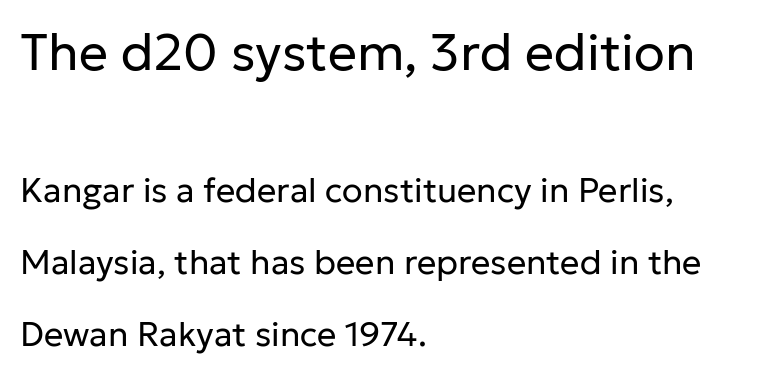
Q: Is the text bold? A: No.
Q: Is the text italic (slanted)? A: No, it is upright.
Q: Is the typeface a serif or a sans-serif typeface? A: Sans-serif.
Q: Is the text underlined? A: No.
Q: How is the paragraph aligned? A: Left-aligned.
Q: Is the spacing between letters normal or unusually wide? A: Normal.
Q: Is the spacing between lines tight, normal or loose? A: Loose.
Q: Which block of text is set in a larger size, the first (top) or the second (bottom)? A: The first (top) one.
Q: Width (condensed, normal, or wide)? A: Normal.
Q: Stroke contrast? A: Low.
Q: x-height? A: Medium.
Q: Monospaced? A: No.
